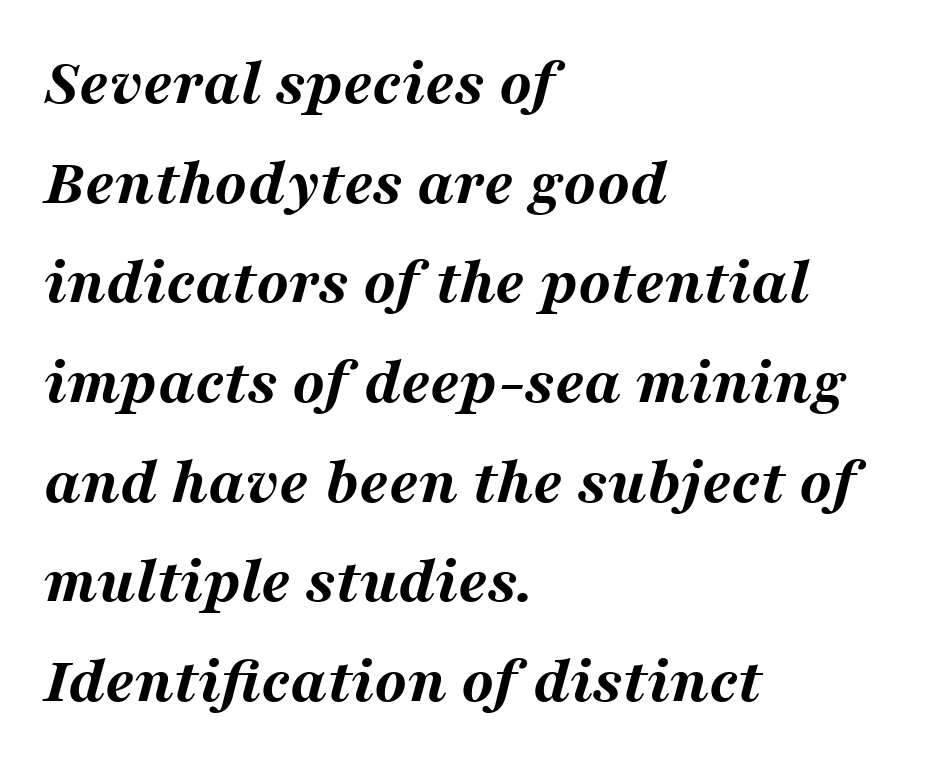
The image shows 66 px bold, wide type, italic (leaning right); set left-aligned, normal line spacing (1.51x), normal letter spacing, not underlined; medium stroke contrast and a medium x-height.
